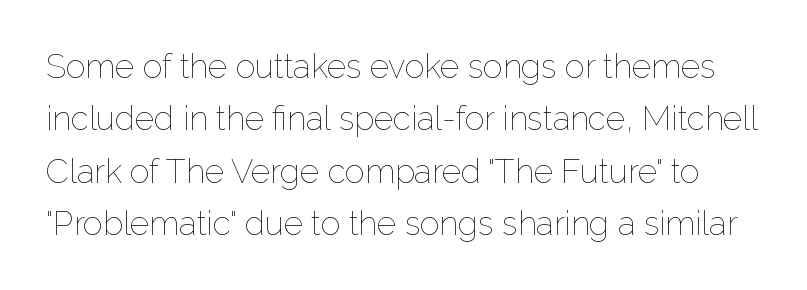
The image shows 33 px thin type, upright; set normal line spacing (1.59x), normal letter spacing, not underlined; low stroke contrast and a medium x-height.
